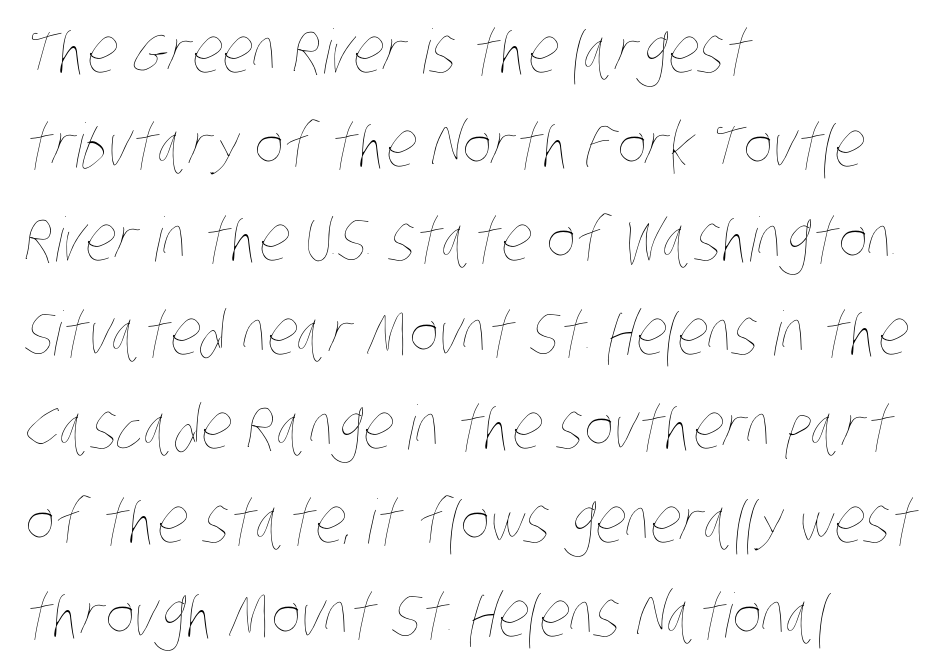
{"bold": "no", "weight": "thin", "width": "condensed", "stroke_contrast": "low", "x_height": "large", "monospaced": "no", "underline": "no", "align": "left", "line_spacing": "normal", "line_spacing_ratio": 1.54, "letter_spacing": "normal", "letter_spacing_em": 0.0, "glyph_px": 61}
